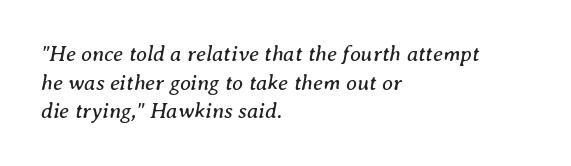
Q: Is the text bold? A: No.
Q: Is the text italic (slanted)? A: Yes, it leans right by about 8 degrees.
Q: Is the text underlined? A: No.
Q: How is the paragraph aligned? A: Left-aligned.
Q: Is the spacing between letters normal or unusually wide? A: Normal.
Q: Is the spacing between lines tight, normal or loose? A: Normal.
